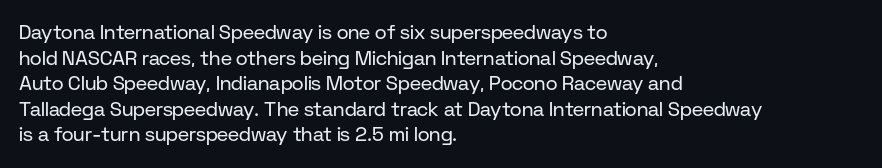
{"italic": "no", "bold": "no", "underline": "no", "align": "left", "line_spacing": "normal", "line_spacing_ratio": 1.28, "letter_spacing": "normal", "letter_spacing_em": 0.0, "glyph_px": 20}
